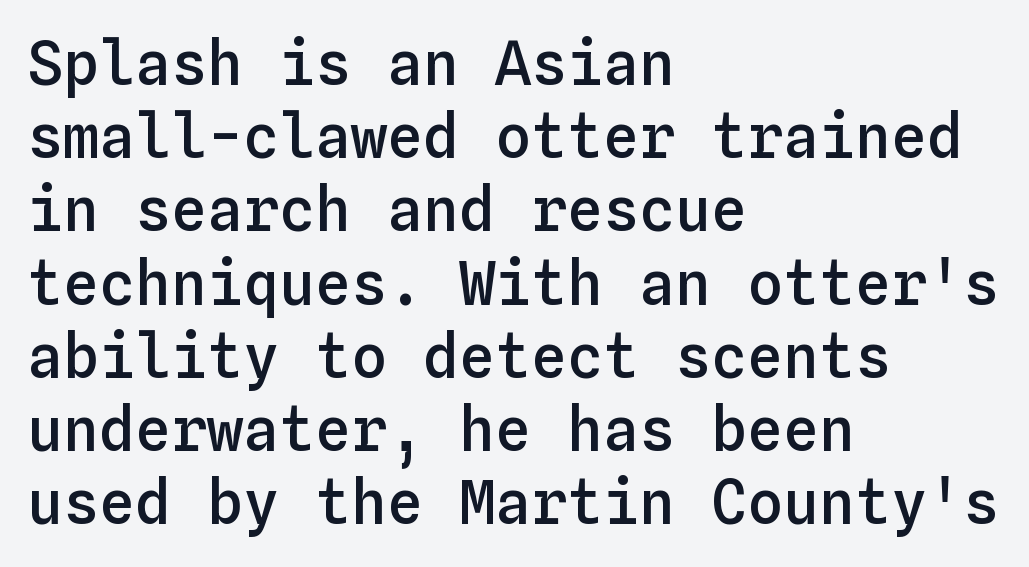
{"italic": "no", "bold": "semi", "weight": "semibold", "width": "normal", "stroke_contrast": "low", "x_height": "medium", "monospaced": "yes", "underline": "no", "align": "left", "line_spacing_ratio": 1.22, "letter_spacing": "normal", "letter_spacing_em": 0.0, "glyph_px": 60}
